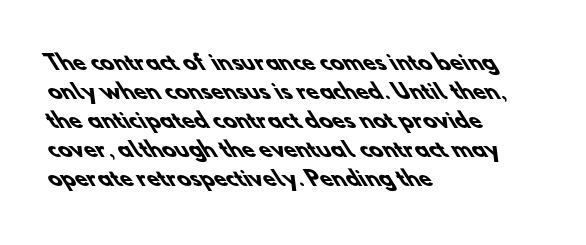
There is no visible air inserted between adjacent glyphs. A clean baseline with only descenders dipping below it. A normal amount of white space separates one row of letters from the next. Left-aligned paragraph, ragged on the right.
